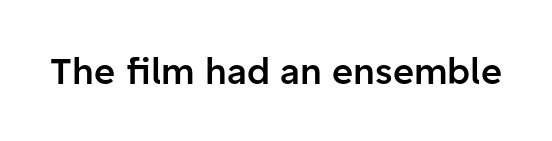
{"serif": "no", "italic": "no", "bold": "semi", "weight": "semibold", "width": "normal", "stroke_contrast": "low", "x_height": "medium", "monospaced": "no", "underline": "no", "letter_spacing": "normal", "letter_spacing_em": 0.0, "glyph_px": 36}
